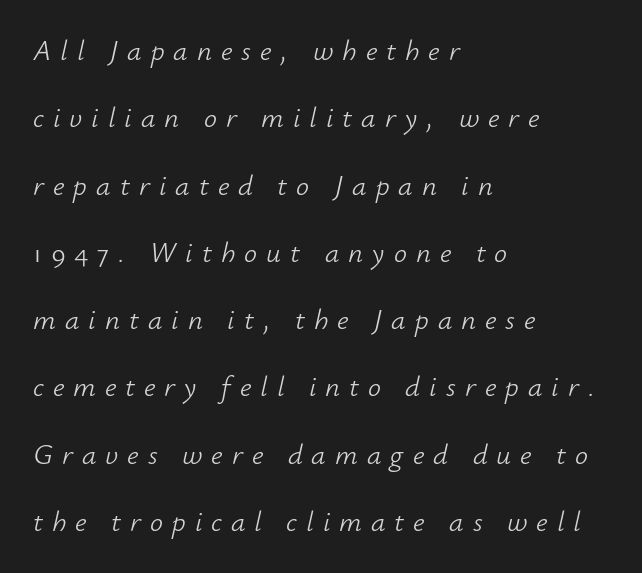
{"italic": "yes", "lean": "right", "slant_degrees": 12, "bold": "no", "weight": "light", "width": "normal", "stroke_contrast": "low", "x_height": "small", "monospaced": "no", "underline": "no", "align": "left", "line_spacing": "loose", "line_spacing_ratio": 2.32, "letter_spacing": "wide", "letter_spacing_em": 0.31, "glyph_px": 29}
